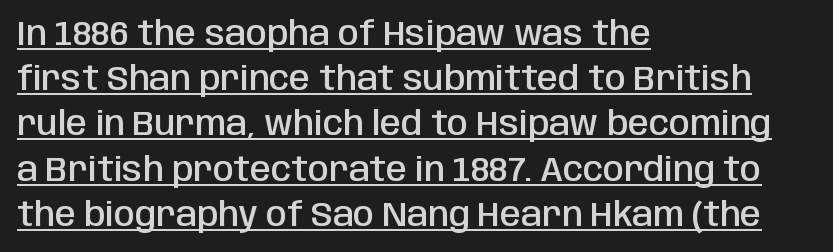
{"serif": "no", "italic": "no", "bold": "semi", "weight": "semibold", "width": "condensed", "stroke_contrast": "low", "x_height": "large", "monospaced": "no", "underline": "yes", "align": "left", "line_spacing": "normal", "line_spacing_ratio": 1.33, "letter_spacing": "normal", "letter_spacing_em": 0.0, "glyph_px": 34}
